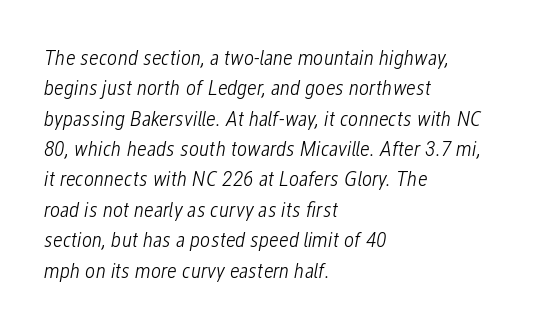
The image shows 22 px text type, italic (leaning right); set left-aligned, normal line spacing (1.38x), normal letter spacing, not underlined.
